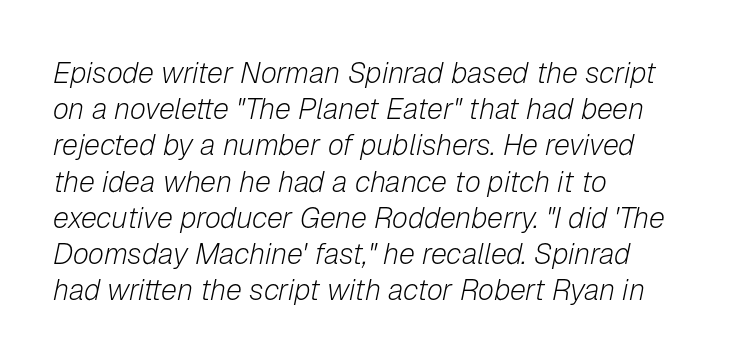
{"italic": "yes", "lean": "right", "slant_degrees": 12, "bold": "no", "weight": "light", "width": "normal", "stroke_contrast": "low", "x_height": "medium", "monospaced": "no", "underline": "no", "align": "left", "line_spacing": "normal", "line_spacing_ratio": 1.25, "letter_spacing": "normal", "letter_spacing_em": 0.0, "glyph_px": 29}
